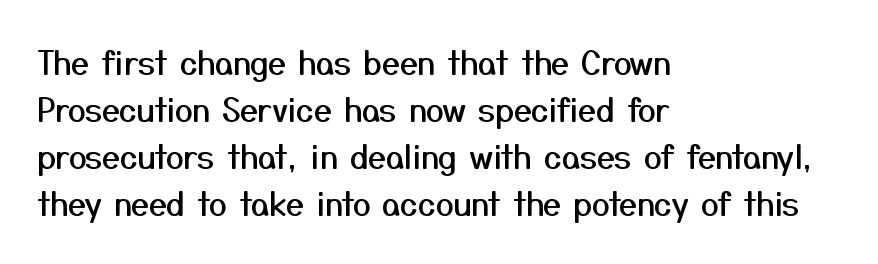
{"serif": "no", "italic": "no", "width": "normal", "stroke_contrast": "medium", "x_height": "medium", "monospaced": "no", "underline": "no", "align": "left", "line_spacing": "normal", "line_spacing_ratio": 1.47, "letter_spacing": "normal", "letter_spacing_em": 0.0, "glyph_px": 32}
